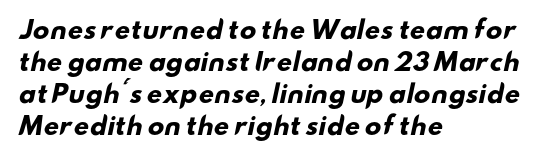
Q: Is the text bold? A: Yes.
Q: Is the text underlined? A: No.
Q: How is the paragraph aligned? A: Left-aligned.
Q: Is the spacing between letters normal or unusually wide? A: Normal.
Q: Is the spacing between lines tight, normal or loose? A: Normal.
